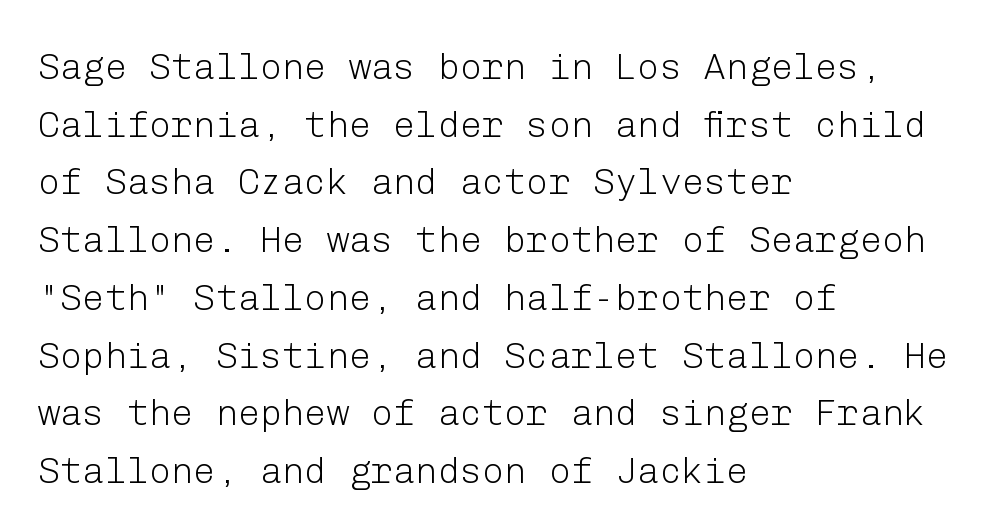
The image shows 37 px light sans-serif type, upright; set left-aligned, normal line spacing (1.56x), normal letter spacing, not underlined; low stroke contrast and a medium x-height.
